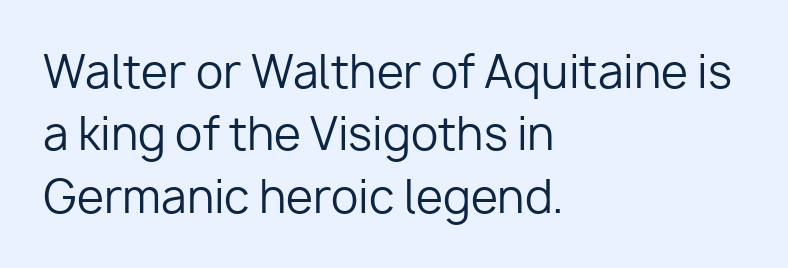
Q: Is the text bold? A: No.
Q: Is the text italic (slanted)? A: No, it is upright.
Q: Is the typeface a serif or a sans-serif typeface? A: Sans-serif.
Q: Is the text underlined? A: No.
Q: How is the paragraph aligned? A: Left-aligned.
Q: Is the spacing between letters normal or unusually wide? A: Normal.
Q: Is the spacing between lines tight, normal or loose? A: Normal.
Q: Width (condensed, normal, or wide)? A: Normal.
Q: Stroke contrast? A: Low.
Q: x-height? A: Medium.
Q: Monospaced? A: No.
